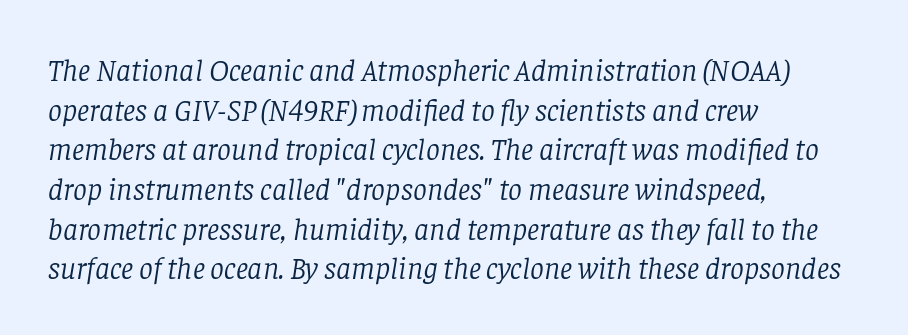
Q: Is the text bold? A: No.
Q: Is the text italic (slanted)? A: Yes, it leans right by about 8 degrees.
Q: Is the typeface a serif or a sans-serif typeface? A: Serif.
Q: Is the text underlined? A: No.
Q: How is the paragraph aligned? A: Left-aligned.
Q: Is the spacing between letters normal or unusually wide? A: Normal.
Q: Is the spacing between lines tight, normal or loose? A: Normal.
Q: Width (condensed, normal, or wide)? A: Normal.
Q: Stroke contrast? A: Low.
Q: x-height? A: Large.
Q: Monospaced? A: No.
